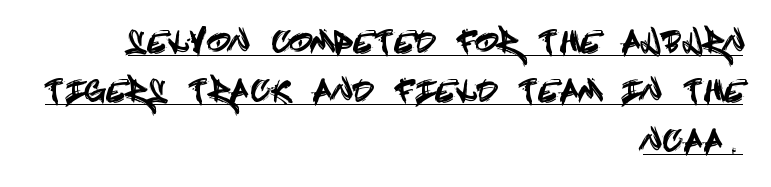
Q: Is the text italic (slanted)? A: Yes.
Q: Is the typeface a serif or a sans-serif typeface? A: Sans-serif.
Q: Is the text underlined? A: Yes.
Q: How is the paragraph aligned? A: Right-aligned.
Q: Is the spacing between lines tight, normal or loose? A: Normal.
Q: Width (condensed, normal, or wide)? A: Condensed.
Q: x-height? A: Large.
